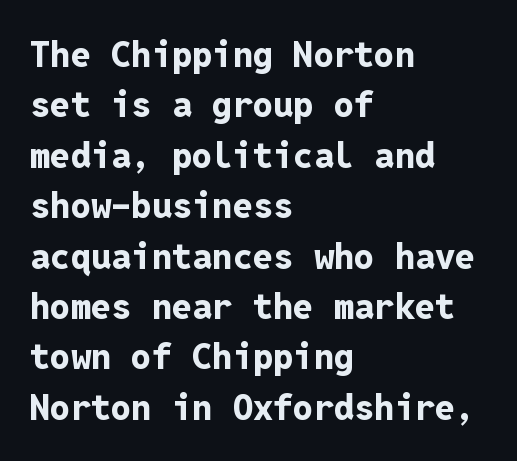
{"serif": "no", "italic": "no", "bold": "yes", "weight": "bold", "width": "normal", "stroke_contrast": "low", "x_height": "medium", "monospaced": "yes", "underline": "no", "align": "left", "line_spacing": "normal", "line_spacing_ratio": 1.4, "letter_spacing": "normal", "letter_spacing_em": 0.0, "glyph_px": 36}
